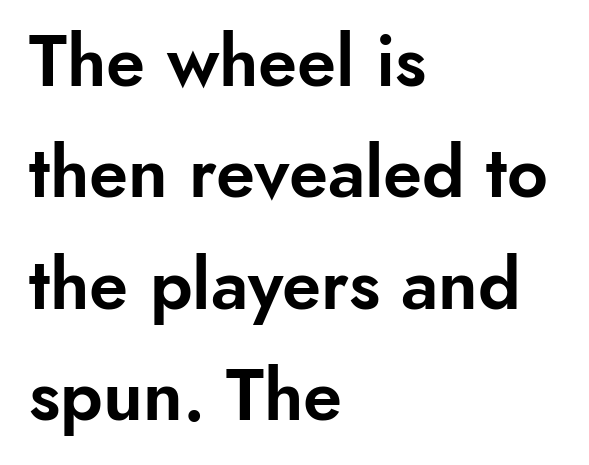
Q: Is the text italic (slanted)? A: No, it is upright.
Q: Is the typeface a serif or a sans-serif typeface? A: Sans-serif.
Q: Is the text underlined? A: No.
Q: How is the paragraph aligned? A: Left-aligned.
Q: Is the spacing between letters normal or unusually wide? A: Normal.
Q: Is the spacing between lines tight, normal or loose? A: Normal.
Q: Width (condensed, normal, or wide)? A: Normal.
Q: Stroke contrast? A: Low.
Q: x-height? A: Small.
Q: Monospaced? A: No.
